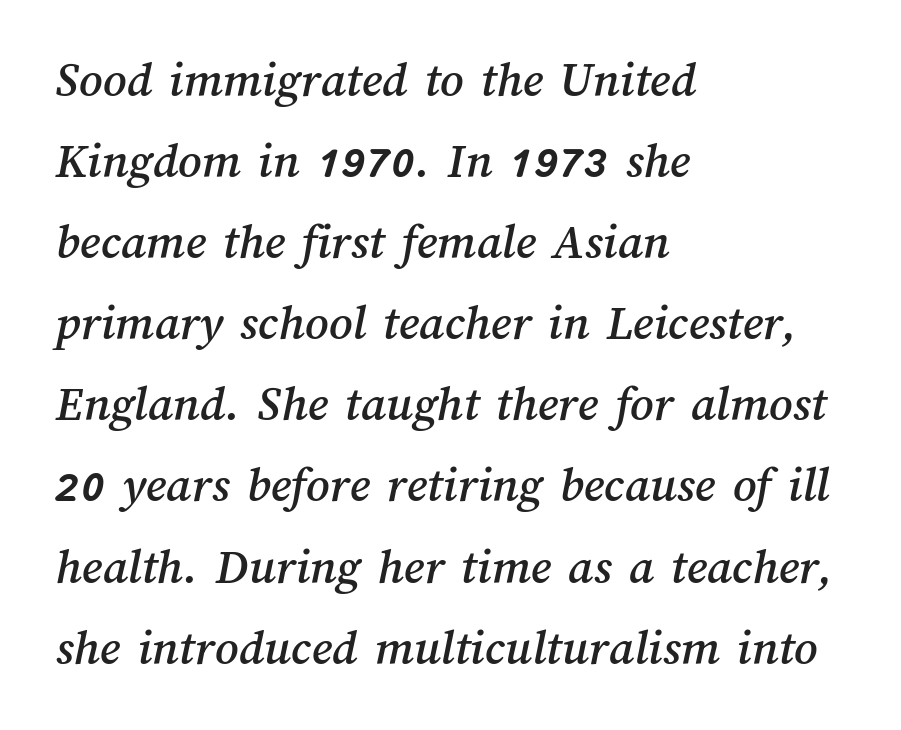
{"width": "normal", "stroke_contrast": "medium", "x_height": "medium", "monospaced": "no", "underline": "no", "align": "left", "line_spacing": "normal", "line_spacing_ratio": 1.59, "letter_spacing": "normal", "letter_spacing_em": 0.0, "glyph_px": 51}
